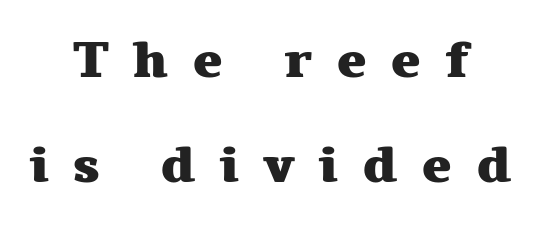
Q: Is the text bold? A: Yes.
Q: Is the text italic (slanted)? A: No, it is upright.
Q: Is the typeface a serif or a sans-serif typeface? A: Serif.
Q: Is the text underlined? A: No.
Q: How is the paragraph aligned? A: Centered.
Q: Is the spacing between letters normal or unusually wide? A: Unusually wide.
Q: Is the spacing between lines tight, normal or loose? A: Loose.
Q: Width (condensed, normal, or wide)? A: Wide.
Q: Stroke contrast? A: Medium.
Q: x-height? A: Medium.
Q: Monospaced? A: No.
